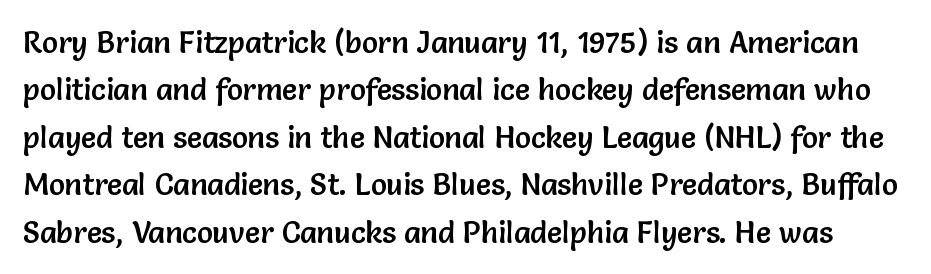
{"serif": "no", "italic": "no", "width": "normal", "stroke_contrast": "low", "x_height": "medium", "monospaced": "no", "underline": "no", "line_spacing": "normal", "line_spacing_ratio": 1.58, "letter_spacing": "normal", "letter_spacing_em": 0.0, "glyph_px": 30}
